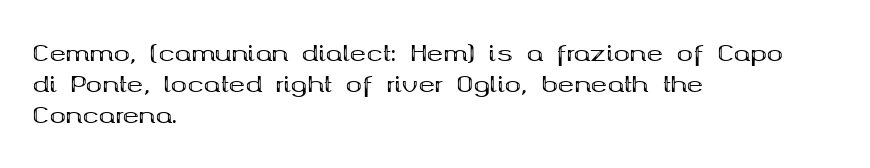
Q: Is the text bold? A: Yes.
Q: Is the text italic (slanted)? A: No, it is upright.
Q: Is the text underlined? A: No.
Q: How is the paragraph aligned? A: Left-aligned.
Q: Is the spacing between letters normal or unusually wide? A: Normal.
Q: Is the spacing between lines tight, normal or loose? A: Normal.
